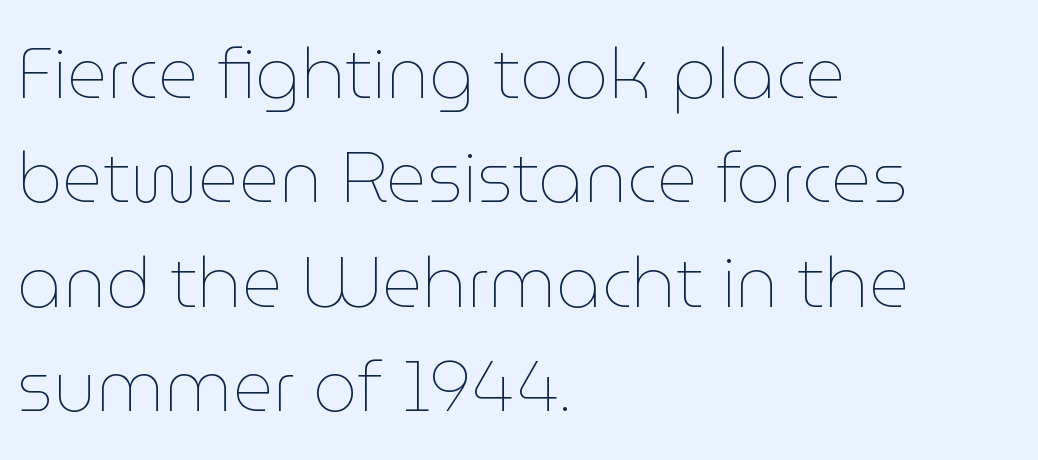
{"italic": "no", "bold": "no", "weight": "thin", "width": "normal", "stroke_contrast": "low", "x_height": "medium", "monospaced": "no", "underline": "no", "align": "left", "line_spacing": "normal", "line_spacing_ratio": 1.49, "letter_spacing": "normal", "letter_spacing_em": 0.0, "glyph_px": 70}
